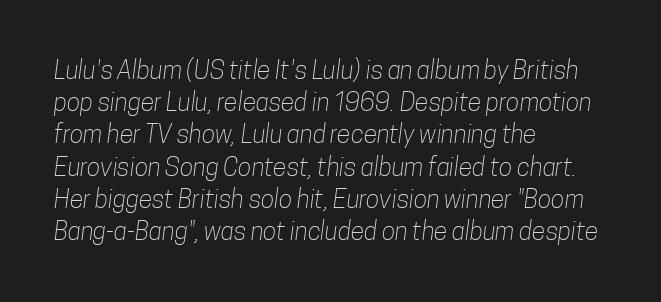
{"bold": "no", "underline": "no", "align": "left", "line_spacing": "normal", "line_spacing_ratio": 1.29, "letter_spacing": "normal", "letter_spacing_em": 0.0, "glyph_px": 25}
